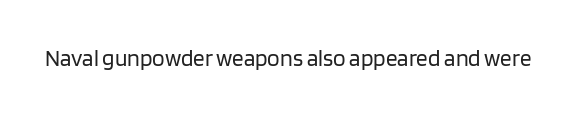
Q: Is the text bold? A: No.
Q: Is the text italic (slanted)? A: No, it is upright.
Q: Is the text underlined? A: No.
Q: Is the spacing between letters normal or unusually wide? A: Normal.
